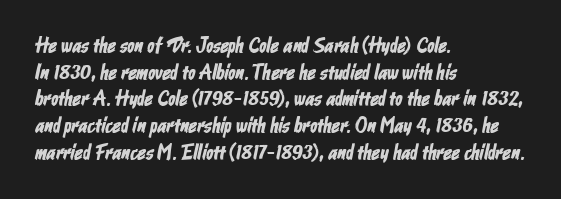
The image shows 21 px text type; set left-aligned, normal line spacing (1.27x), normal letter spacing, not underlined.
